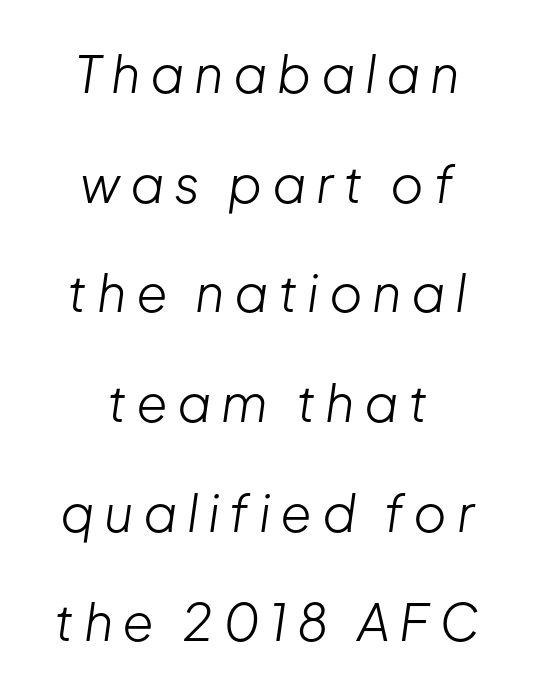
The image shows 51 px light type, italic (leaning right); set centered, loose line spacing (2.15x), not underlined; low stroke contrast and a medium x-height.
